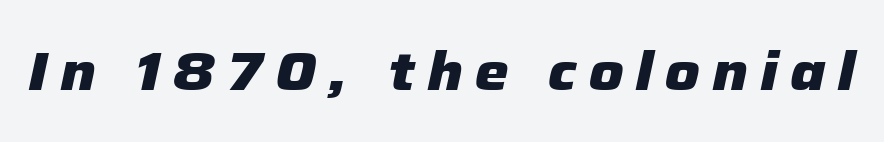
The image shows 54 px heavy type, italic (leaning right); set unusually wide letter spacing (+0.22 em), not underlined; low stroke contrast and a medium x-height.
